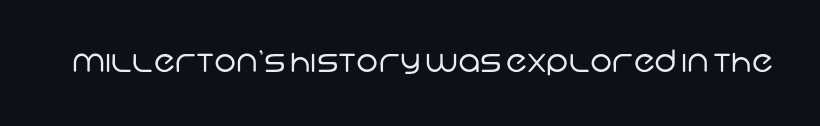
This is sans-serif lettering, the kind often seen on screens and signage. How are the letters spaced? Ordinarily, with no added tracking. This sample has the flowing, uneven cadence of proportional lettering. Unmarked baselines from the first word to the last. No extra ink here — the face is not bold.
